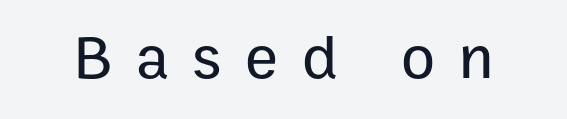
Compared with typical body copy, the letter spacing here is much looser. The face used here is proportionally spaced, like ordinary book or web type. The string is rendered with underlining switched off. The lettering stays uniformly vertical, giving the passage a roman look. A sans-serif font was chosen for this passage.
